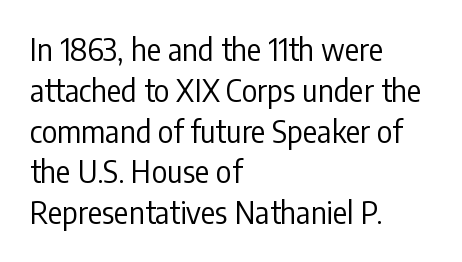
Q: Is the text bold? A: No.
Q: Is the text italic (slanted)? A: No, it is upright.
Q: Is the typeface a serif or a sans-serif typeface? A: Sans-serif.
Q: Is the text underlined? A: No.
Q: How is the paragraph aligned? A: Left-aligned.
Q: Is the spacing between letters normal or unusually wide? A: Normal.
Q: Is the spacing between lines tight, normal or loose? A: Normal.
Q: Width (condensed, normal, or wide)? A: Condensed.
Q: Stroke contrast? A: Low.
Q: x-height? A: Medium.
Q: Monospaced? A: No.
